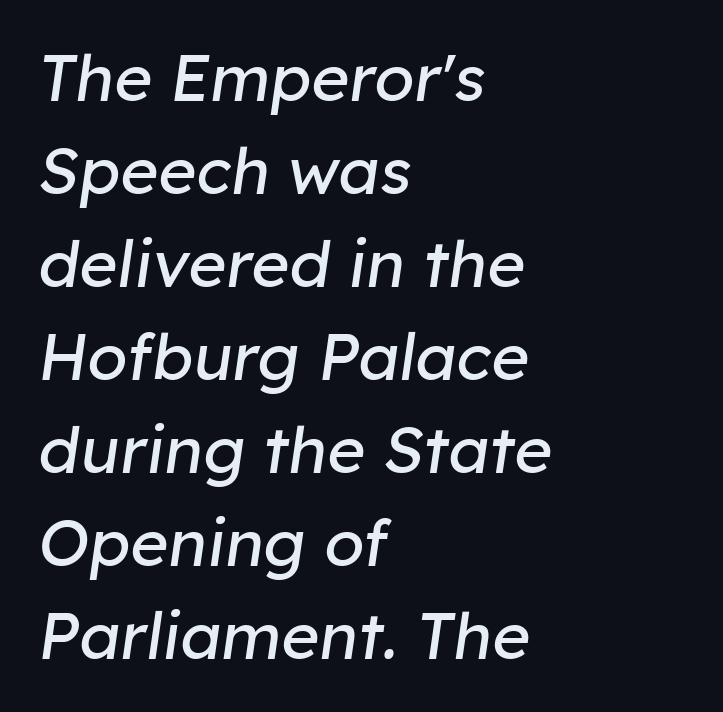
No letter is thick-stroked: the sample isn't bold. Whoever set this chose a conventional vertical rhythm. Yep, that's italic — everything's leaning. The tracking reads as untouched default to a designer's eye. The letters advance in unequal steps, a hallmark of proportional type.
